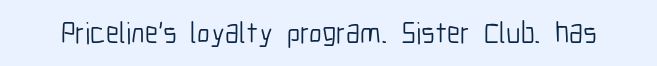
The image shows 30 px light, condensed sans-serif type, upright; set normal letter spacing, not underlined; low stroke contrast and a medium x-height.
